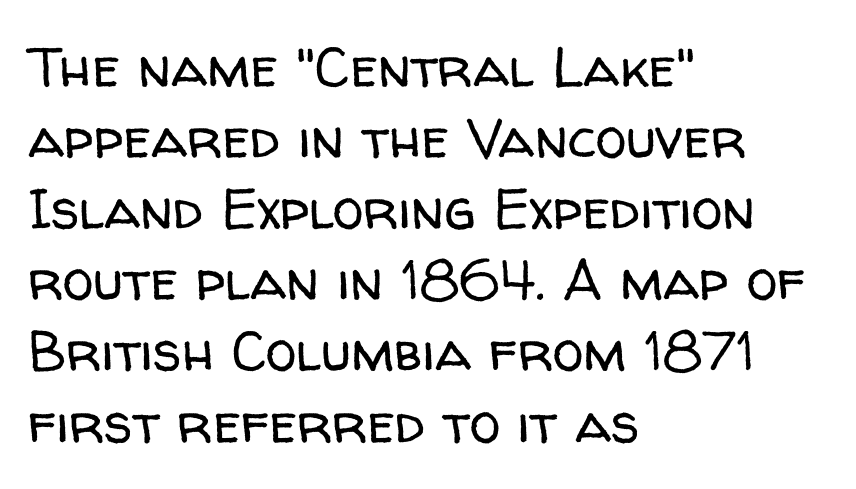
Q: Is the text bold? A: No.
Q: Is the text italic (slanted)? A: No, it is upright.
Q: Is the typeface a serif or a sans-serif typeface? A: Sans-serif.
Q: Is the text underlined? A: No.
Q: How is the paragraph aligned? A: Left-aligned.
Q: Is the spacing between letters normal or unusually wide? A: Normal.
Q: Is the spacing between lines tight, normal or loose? A: Normal.
Q: Width (condensed, normal, or wide)? A: Normal.
Q: Stroke contrast? A: Low.
Q: x-height? A: Medium.
Q: Monospaced? A: No.
